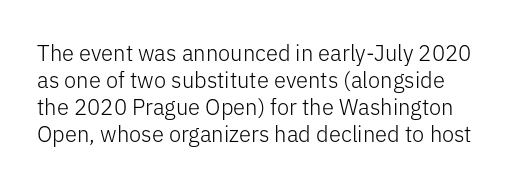
{"italic": "no", "bold": "no", "underline": "no", "line_spacing_ratio": 1.22, "letter_spacing": "normal", "letter_spacing_em": 0.0, "glyph_px": 22}
